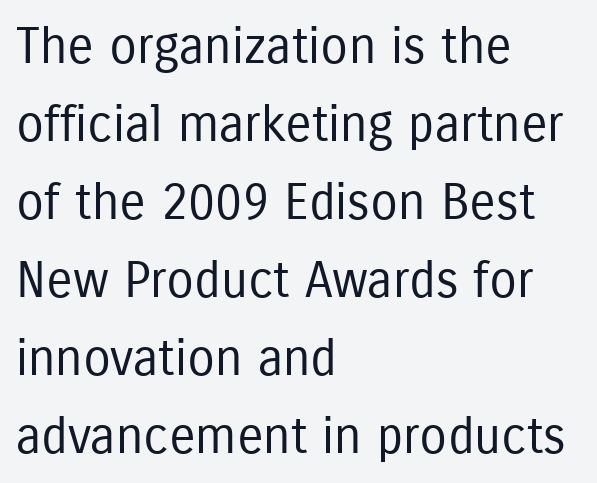
Q: Is the text bold? A: No.
Q: Is the text italic (slanted)? A: No, it is upright.
Q: Is the typeface a serif or a sans-serif typeface? A: Sans-serif.
Q: Is the text underlined? A: No.
Q: How is the paragraph aligned? A: Left-aligned.
Q: Is the spacing between letters normal or unusually wide? A: Normal.
Q: Is the spacing between lines tight, normal or loose? A: Normal.
Q: Width (condensed, normal, or wide)? A: Condensed.
Q: Stroke contrast? A: Low.
Q: x-height? A: Medium.
Q: Monospaced? A: No.
